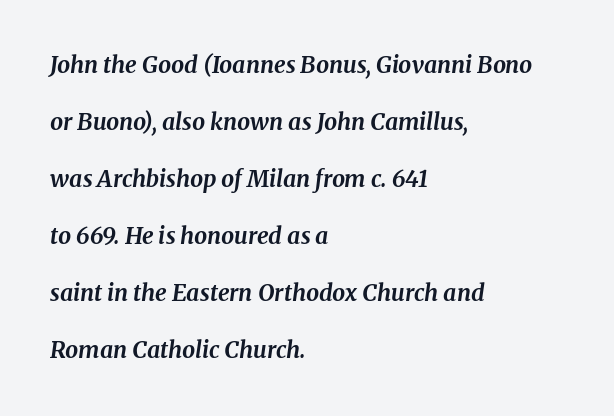
The image shows 23 px bold type, italic (leaning right); set left-aligned, loose line spacing (2.48x), normal letter spacing, not underlined.
